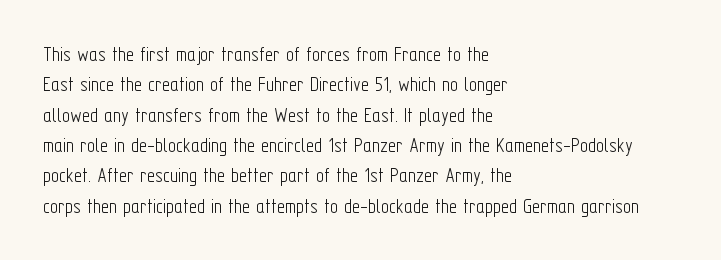
{"italic": "no", "bold": "no", "underline": "no", "align": "left", "line_spacing": "normal", "line_spacing_ratio": 1.38, "letter_spacing": "normal", "letter_spacing_em": 0.0, "glyph_px": 22}
